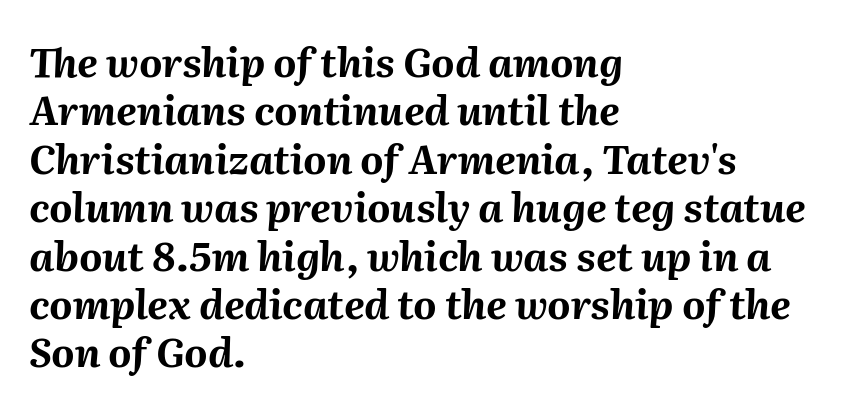
{"italic": "yes", "lean": "right", "slant_degrees": 2, "bold": "yes", "weight": "bold", "width": "normal", "stroke_contrast": "medium", "x_height": "medium", "monospaced": "no", "underline": "no", "align": "left", "line_spacing_ratio": 1.21, "letter_spacing": "normal", "letter_spacing_em": 0.0, "glyph_px": 40}
